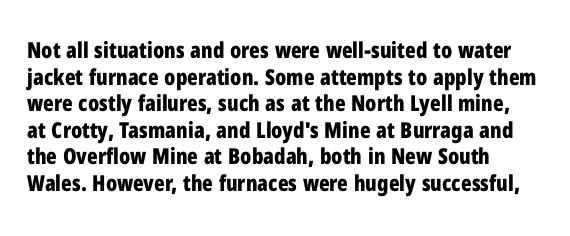
The image shows 22 px bold type, upright; set left-aligned, line spacing 1.21x, normal letter spacing, not underlined.
